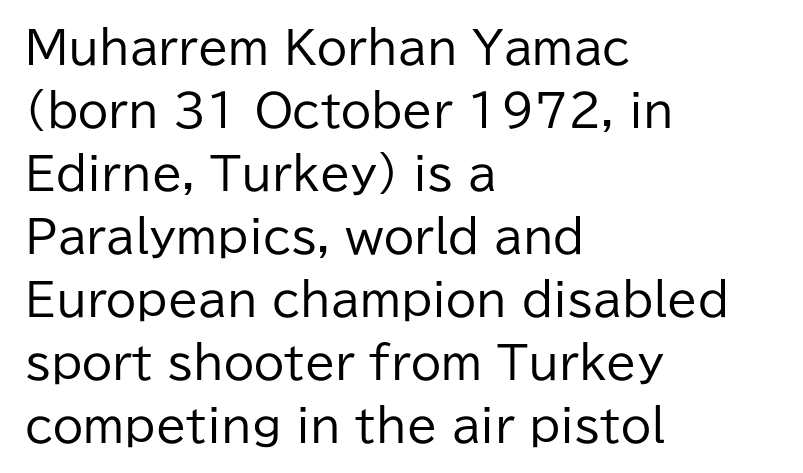
{"serif": "no", "italic": "no", "bold": "no", "weight": "regular", "width": "normal", "stroke_contrast": "low", "x_height": "medium", "monospaced": "no", "underline": "no", "align": "left", "line_spacing": "normal", "line_spacing_ratio": 1.43, "letter_spacing": "normal", "letter_spacing_em": 0.0, "glyph_px": 44}
